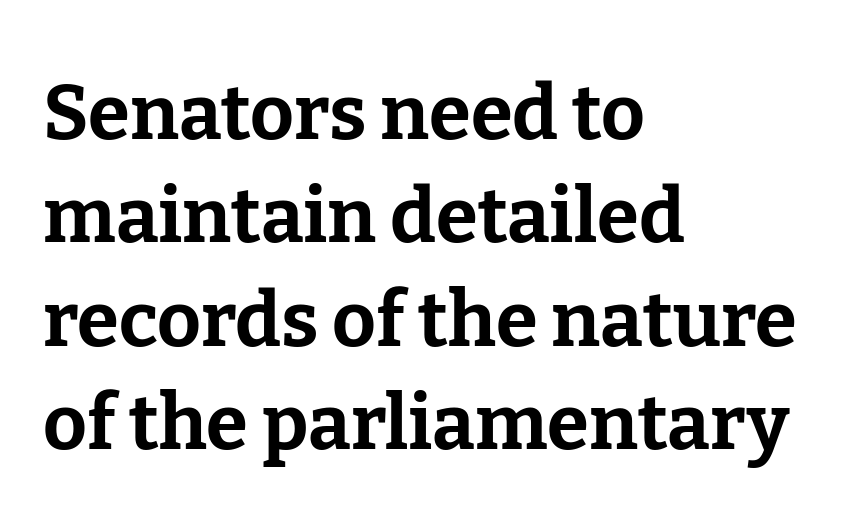
Q: Is the text bold? A: Yes.
Q: Is the text italic (slanted)? A: No, it is upright.
Q: Is the typeface a serif or a sans-serif typeface? A: Serif.
Q: Is the text underlined? A: No.
Q: How is the paragraph aligned? A: Left-aligned.
Q: Is the spacing between letters normal or unusually wide? A: Normal.
Q: Is the spacing between lines tight, normal or loose? A: Normal.
Q: Width (condensed, normal, or wide)? A: Normal.
Q: Stroke contrast? A: Low.
Q: x-height? A: Medium.
Q: Monospaced? A: No.
